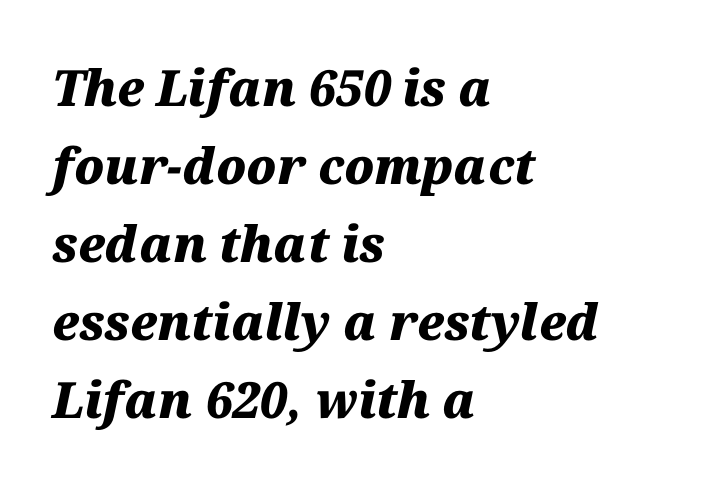
One-word summary of the alignment: left. Rendered with sloped, italic letterforms. The strip under each line holds only bare page. Think of a printed novel: that variable character pitch is what you see here.
